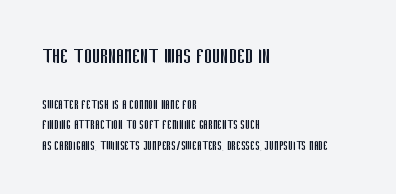
{"italic": "no", "bold": "no", "underline": "no", "align": "left", "line_spacing": "normal", "line_spacing_ratio": 1.45, "letter_spacing": "normal", "letter_spacing_em": 0.0, "larger_block": "first", "size_ratio": 1.71, "glyph_px": 24}
